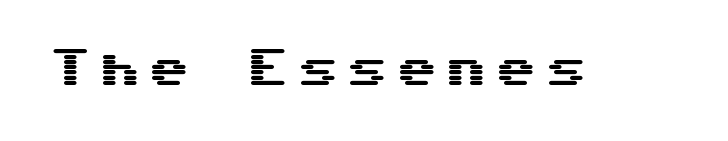
The image shows 42 px wide sans-serif type, upright; set not underlined; medium stroke contrast and a medium x-height.
